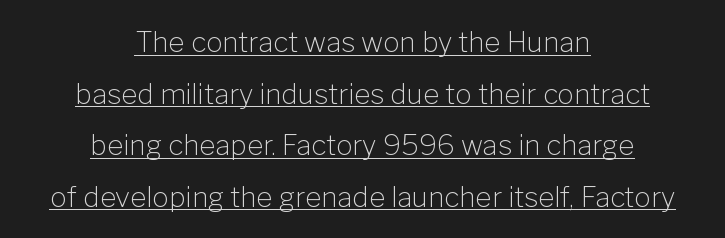
Q: Is the text bold? A: No.
Q: Is the text italic (slanted)? A: No, it is upright.
Q: Is the typeface a serif or a sans-serif typeface? A: Sans-serif.
Q: Is the text underlined? A: Yes.
Q: How is the paragraph aligned? A: Centered.
Q: Is the spacing between letters normal or unusually wide? A: Normal.
Q: Width (condensed, normal, or wide)? A: Normal.
Q: Stroke contrast? A: Low.
Q: x-height? A: Medium.
Q: Monospaced? A: No.
